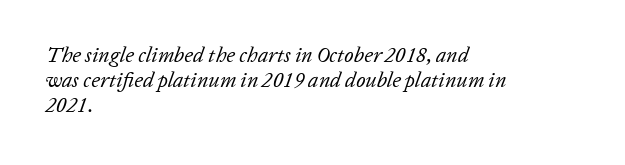
The image shows 21 px text type, italic (leaning right); set left-aligned, line spacing 1.2x, normal letter spacing, not underlined.
